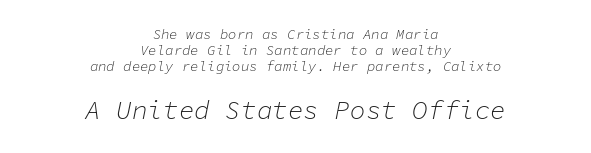
The image shows 26 px text type, italic (leaning right); set centered, tight line spacing (1.13x), normal letter spacing, not underlined; the second (bottom) block is 1.86x larger.
